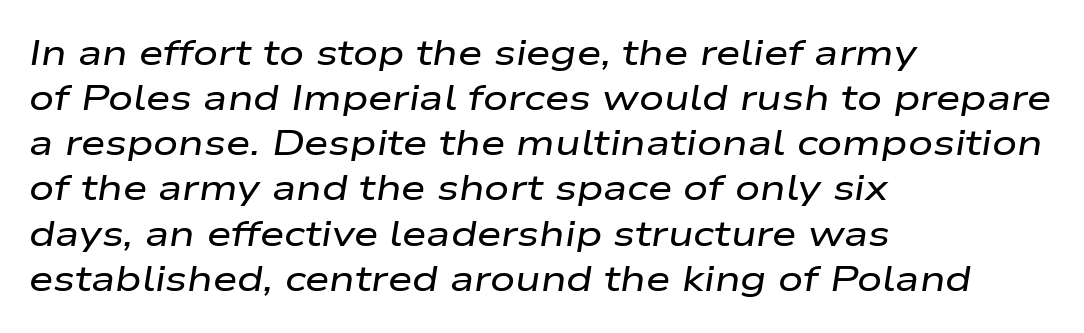
{"italic": "yes", "lean": "right", "slant_degrees": 9, "width": "wide", "stroke_contrast": "low", "x_height": "medium", "monospaced": "no", "underline": "no", "align": "left", "line_spacing": "normal", "line_spacing_ratio": 1.29, "letter_spacing": "normal", "letter_spacing_em": 0.0, "glyph_px": 35}
